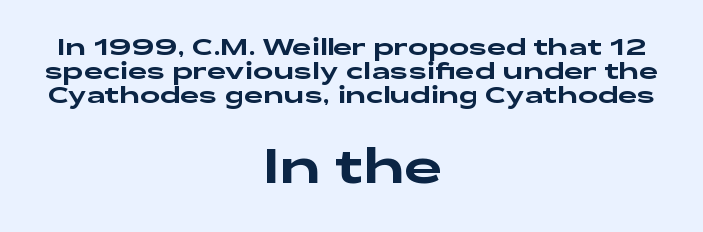
{"serif": "no", "italic": "no", "width": "wide", "stroke_contrast": "low", "x_height": "medium", "monospaced": "no", "underline": "no", "align": "center", "line_spacing": "tight", "line_spacing_ratio": 0.99, "letter_spacing": "normal", "letter_spacing_em": 0.0, "larger_block": "second", "size_ratio": 2.0, "glyph_px": 48}
